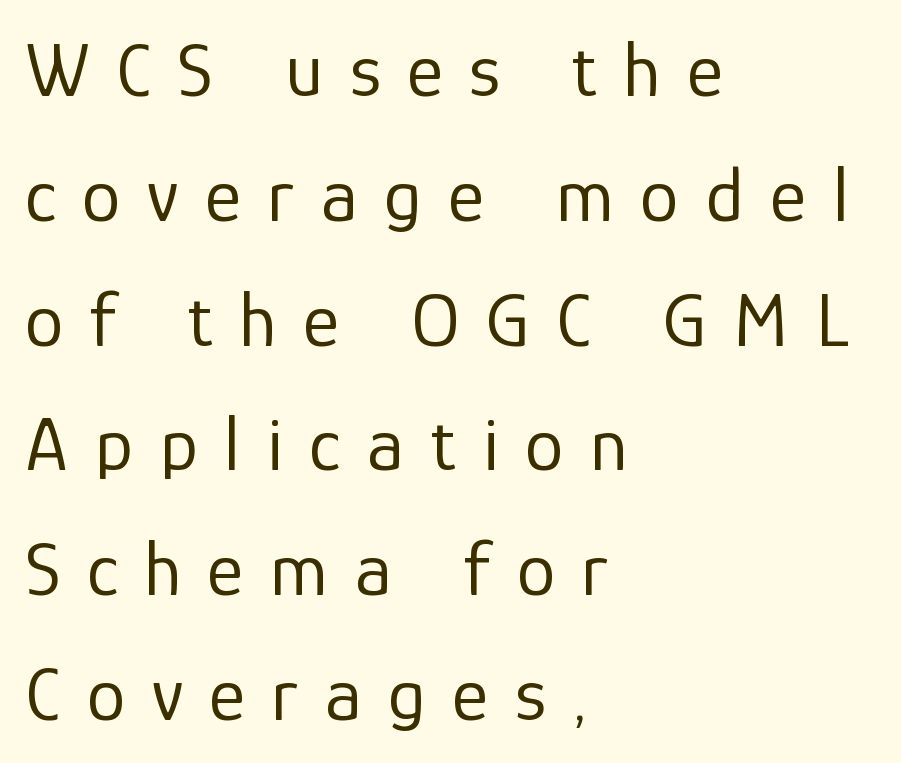
{"serif": "no", "italic": "no", "bold": "no", "weight": "regular", "width": "normal", "stroke_contrast": "low", "x_height": "medium", "monospaced": "no", "underline": "no", "align": "left", "line_spacing": "normal", "line_spacing_ratio": 1.6, "letter_spacing": "wide", "letter_spacing_em": 0.34, "glyph_px": 78}
